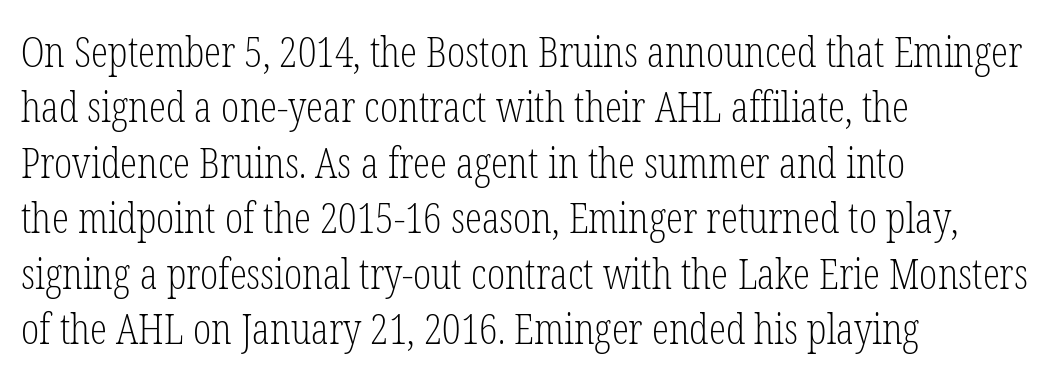
Q: Is the text bold? A: No.
Q: Is the text italic (slanted)? A: No, it is upright.
Q: Is the typeface a serif or a sans-serif typeface? A: Serif.
Q: Is the text underlined? A: No.
Q: How is the paragraph aligned? A: Left-aligned.
Q: Is the spacing between letters normal or unusually wide? A: Normal.
Q: Is the spacing between lines tight, normal or loose? A: Normal.
Q: Width (condensed, normal, or wide)? A: Condensed.
Q: Stroke contrast? A: Low.
Q: x-height? A: Medium.
Q: Monospaced? A: No.
